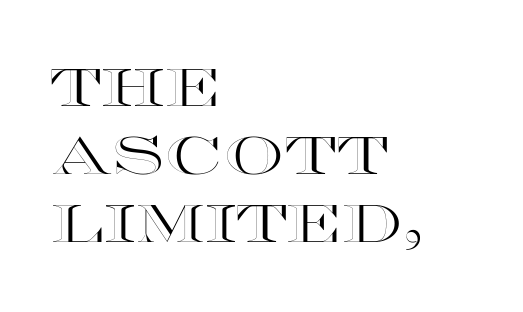
{"italic": "no", "width": "wide", "x_height": "large", "monospaced": "no", "underline": "no", "align": "left", "line_spacing": "normal", "line_spacing_ratio": 1.28, "letter_spacing": "normal", "letter_spacing_em": 0.0, "glyph_px": 53}
